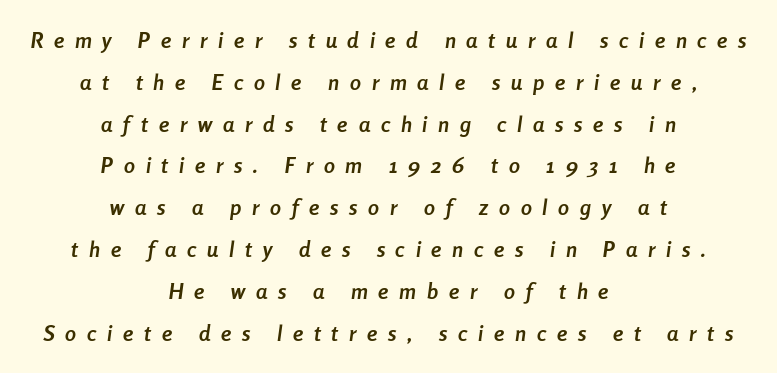
Q: Is the text bold? A: Yes.
Q: Is the text italic (slanted)? A: Yes, it leans right by about 8 degrees.
Q: Is the text underlined? A: No.
Q: How is the paragraph aligned? A: Centered.
Q: Is the spacing between letters normal or unusually wide? A: Unusually wide.
Q: Is the spacing between lines tight, normal or loose? A: Loose.
